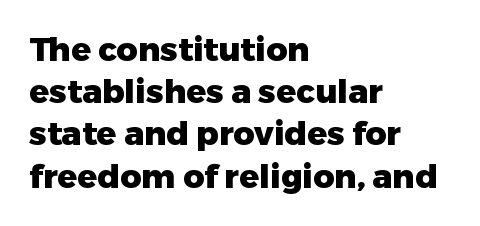
The image shows 33 px heavy sans-serif type, upright; set left-aligned, normal line spacing (1.28x), normal letter spacing, not underlined; low stroke contrast and a medium x-height.
